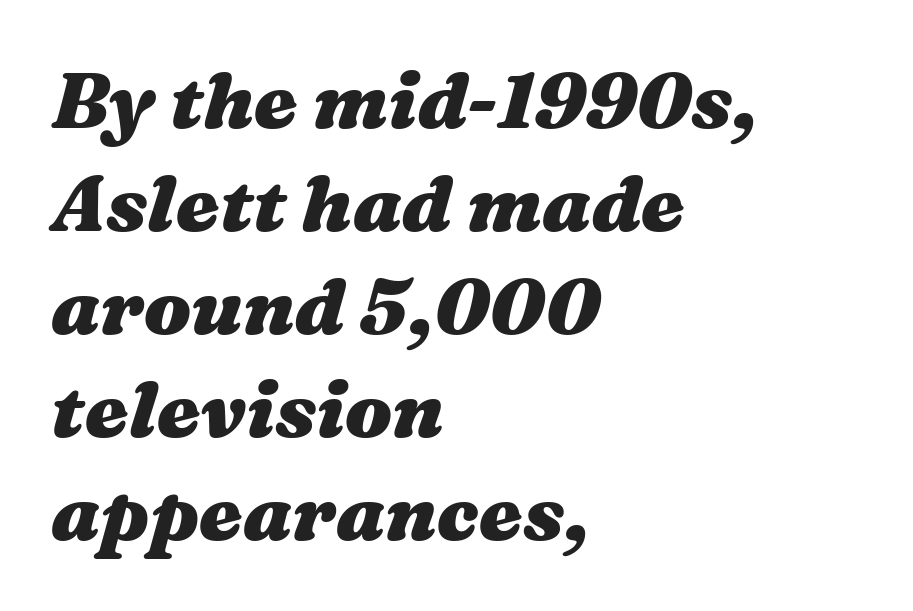
The image shows 78 px heavy, wide type, italic (leaning right); set left-aligned, normal line spacing (1.32x), normal letter spacing, not underlined; medium stroke contrast and a medium x-height.
